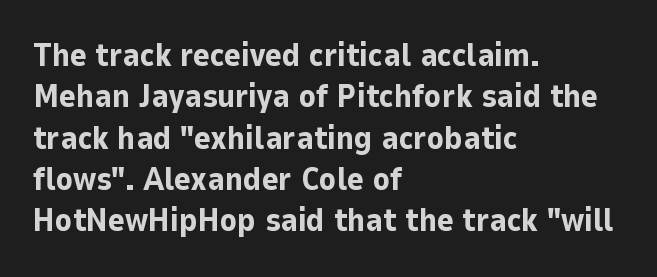
{"serif": "no", "italic": "no", "bold": "yes", "weight": "bold", "width": "normal", "stroke_contrast": "low", "x_height": "medium", "monospaced": "no", "underline": "no", "align": "left", "line_spacing": "normal", "line_spacing_ratio": 1.29, "letter_spacing": "normal", "letter_spacing_em": 0.0, "glyph_px": 32}
